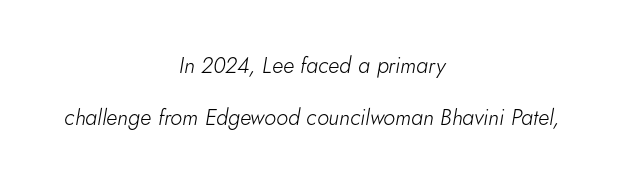
{"italic": "yes", "lean": "right", "slant_degrees": 5, "bold": "no", "underline": "no", "align": "center", "line_spacing": "loose", "line_spacing_ratio": 2.38, "letter_spacing": "normal", "letter_spacing_em": 0.0, "glyph_px": 22}
